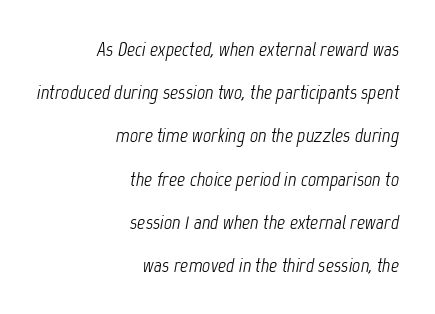
{"italic": "yes", "lean": "right", "slant_degrees": 12, "bold": "no", "underline": "no", "align": "right", "line_spacing": "loose", "line_spacing_ratio": 2.16, "letter_spacing": "normal", "letter_spacing_em": 0.0, "glyph_px": 20}
